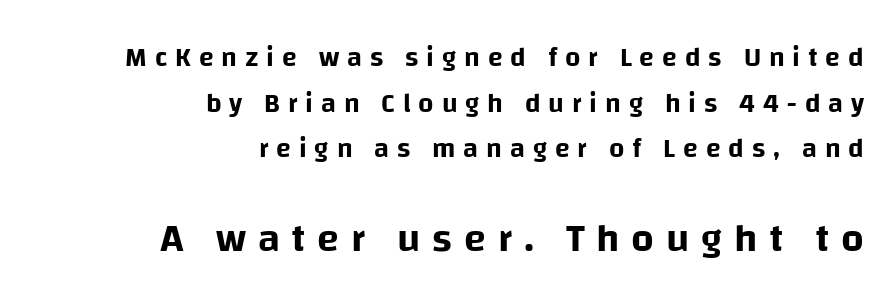
The image shows 40 px sans-serif type, upright; set right-aligned, normal line spacing (1.69x), unusually wide letter spacing (+0.29 em), not underlined; the second (bottom) block is 1.48x larger; low stroke contrast and a large x-height.
